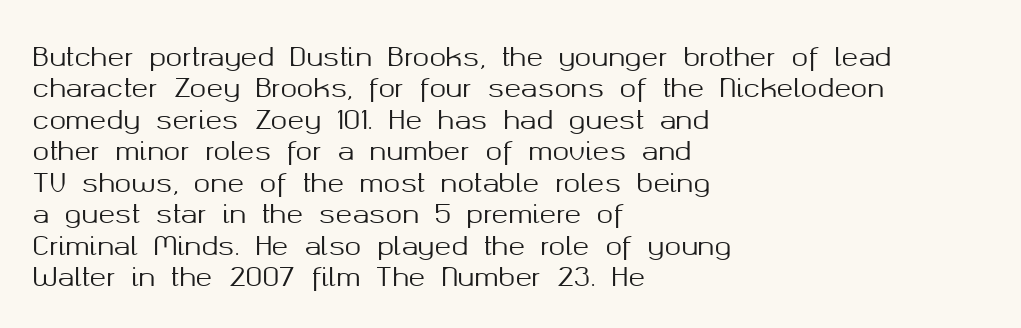
Q: Is the text italic (slanted)? A: No, it is upright.
Q: Is the text underlined? A: No.
Q: How is the paragraph aligned? A: Left-aligned.
Q: Is the spacing between letters normal or unusually wide? A: Normal.
Q: Is the spacing between lines tight, normal or loose? A: Normal.
